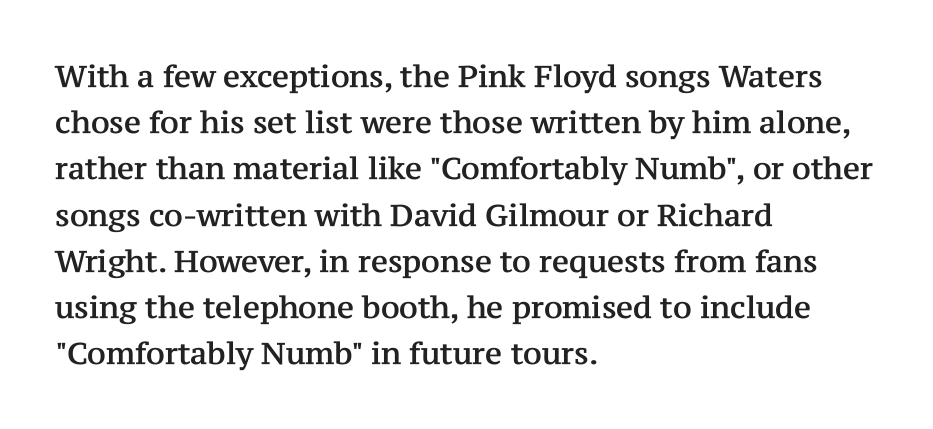
The image shows 30 px serif type, upright; set left-aligned, normal line spacing (1.54x), normal letter spacing, not underlined; medium stroke contrast and a medium x-height.
